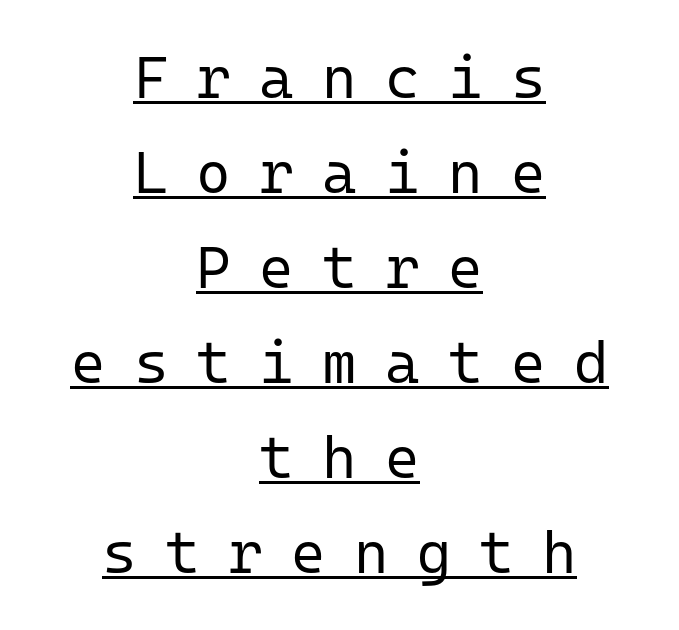
The image shows 59 px regular-weight sans-serif type, upright, monospaced; set centered, normal line spacing (1.61x), unusually wide letter spacing (+0.48 em), underlined; low stroke contrast and a medium x-height.
